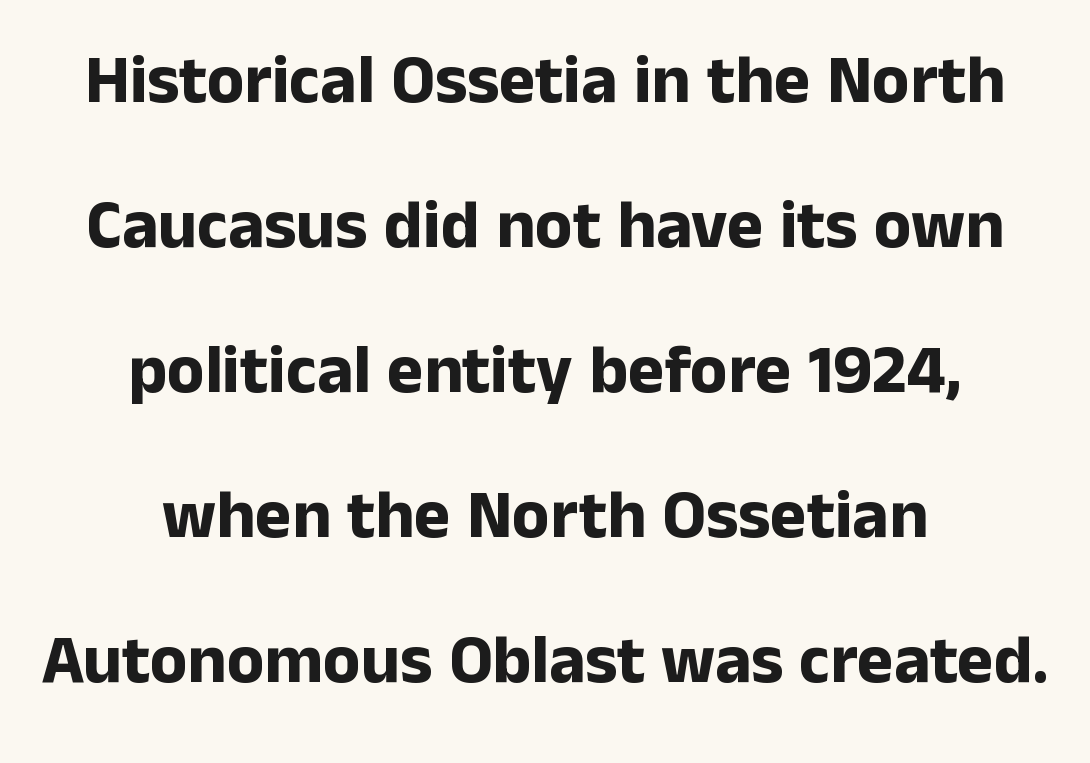
The area under the type is left untouched. Line starts and ends both wander, symmetrically. To sum up the face: it is a sans, with no serifs. Chunky letters — that's bold for sure. Varying glyph widths throughout — classic text-font behaviour. Letter spacing: default.
